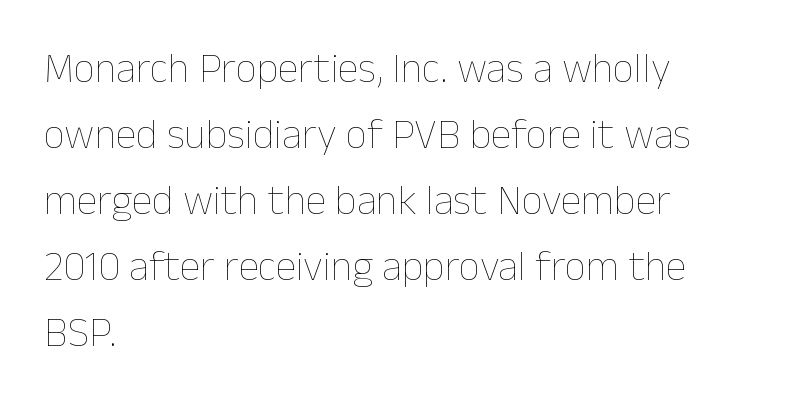
The image shows 42 px thin type, upright; set left-aligned, normal line spacing (1.57x), normal letter spacing, not underlined; low stroke contrast and a medium x-height.
